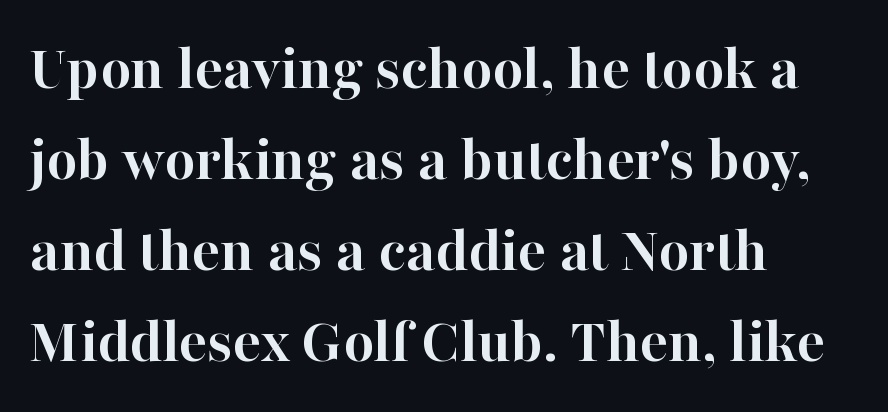
Q: Is the text bold? A: Yes.
Q: Is the text italic (slanted)? A: No, it is upright.
Q: Is the typeface a serif or a sans-serif typeface? A: Serif.
Q: Is the text underlined? A: No.
Q: How is the paragraph aligned? A: Left-aligned.
Q: Is the spacing between letters normal or unusually wide? A: Normal.
Q: Is the spacing between lines tight, normal or loose? A: Normal.
Q: Width (condensed, normal, or wide)? A: Normal.
Q: Stroke contrast? A: High.
Q: x-height? A: Medium.
Q: Monospaced? A: No.
